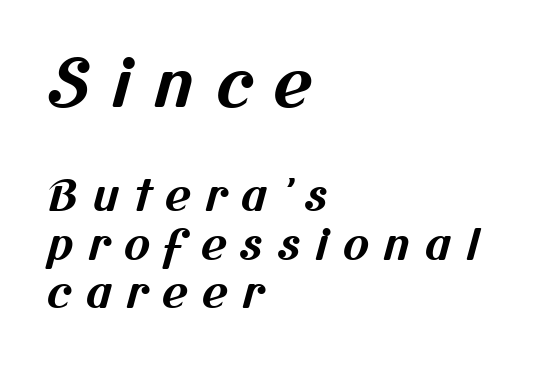
Words float on clear page, feet unadorned. There is plenty of visible air inserted between adjacent glyphs. The space between consecutive lines is stingy. The rag falls on the right side of this text block.
